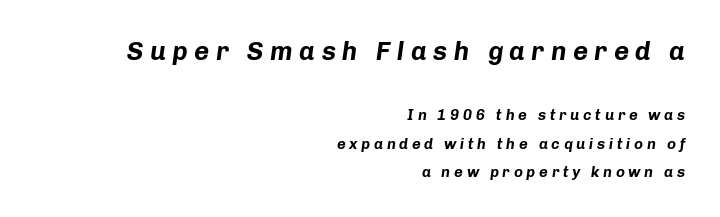
Q: Is the text bold? A: Yes.
Q: Is the text italic (slanted)? A: Yes, it leans right by about 8 degrees.
Q: Is the text underlined? A: No.
Q: How is the paragraph aligned? A: Right-aligned.
Q: Is the spacing between letters normal or unusually wide? A: Unusually wide.
Q: Is the spacing between lines tight, normal or loose? A: Loose.
Q: Which block of text is set in a larger size, the first (top) or the second (bottom)? A: The first (top) one.
